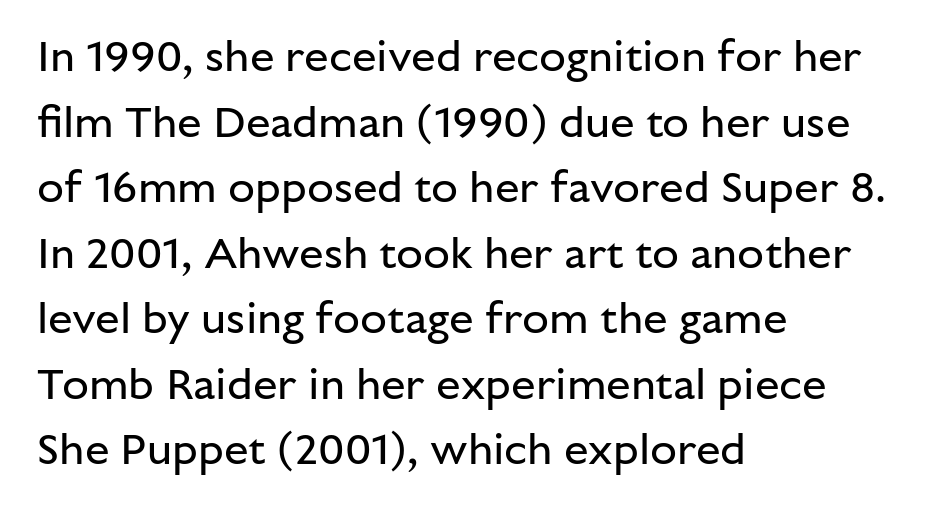
Q: Is the text bold? A: No.
Q: Is the text italic (slanted)? A: No, it is upright.
Q: Is the typeface a serif or a sans-serif typeface? A: Sans-serif.
Q: Is the text underlined? A: No.
Q: How is the paragraph aligned? A: Left-aligned.
Q: Is the spacing between letters normal or unusually wide? A: Normal.
Q: Is the spacing between lines tight, normal or loose? A: Normal.
Q: Width (condensed, normal, or wide)? A: Normal.
Q: Stroke contrast? A: Low.
Q: x-height? A: Medium.
Q: Monospaced? A: No.
